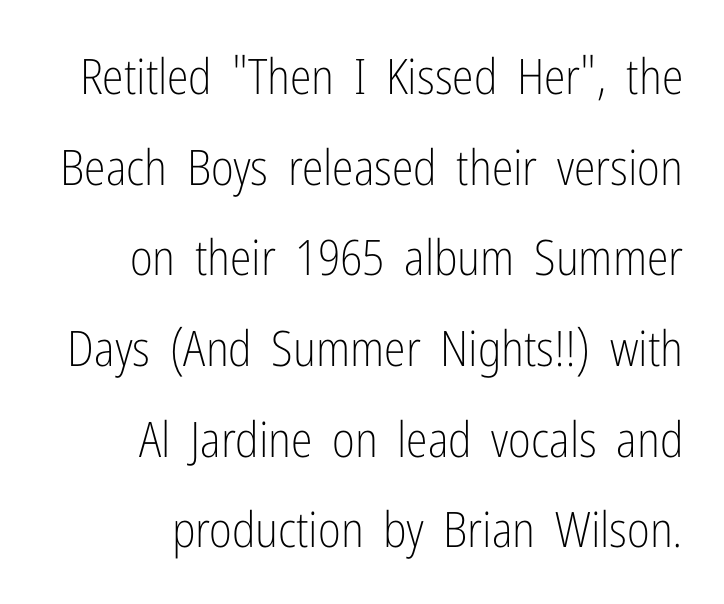
The image shows 49 px light, condensed sans-serif type, upright; set right-aligned, line spacing 1.85x, normal letter spacing, not underlined; low stroke contrast and a medium x-height.
